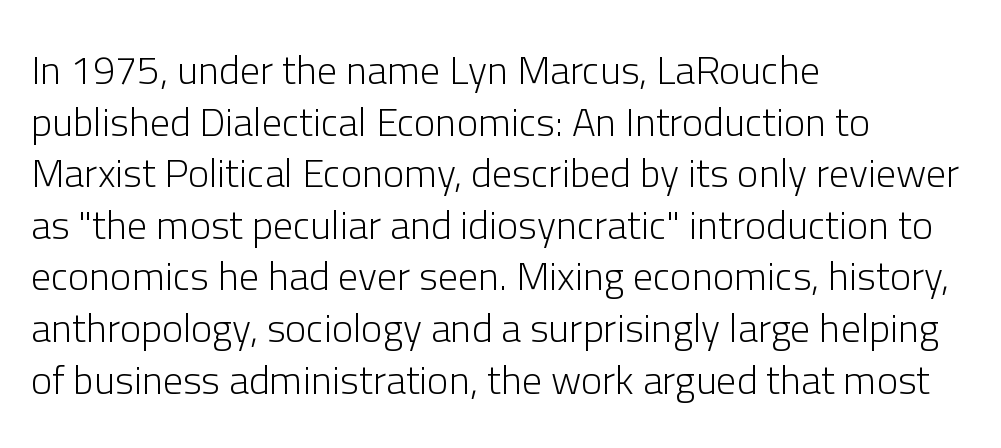
Q: Is the text bold? A: No.
Q: Is the text italic (slanted)? A: No, it is upright.
Q: Is the typeface a serif or a sans-serif typeface? A: Sans-serif.
Q: Is the text underlined? A: No.
Q: How is the paragraph aligned? A: Left-aligned.
Q: Is the spacing between letters normal or unusually wide? A: Normal.
Q: Is the spacing between lines tight, normal or loose? A: Normal.
Q: Width (condensed, normal, or wide)? A: Normal.
Q: Stroke contrast? A: Low.
Q: x-height? A: Medium.
Q: Monospaced? A: No.
